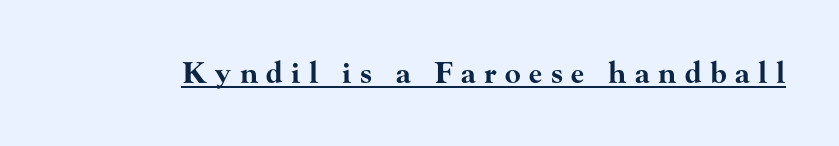
The image shows 29 px bold, wide serif type, upright; set unusually wide letter spacing (+0.3 em), underlined; high stroke contrast and a small x-height.
